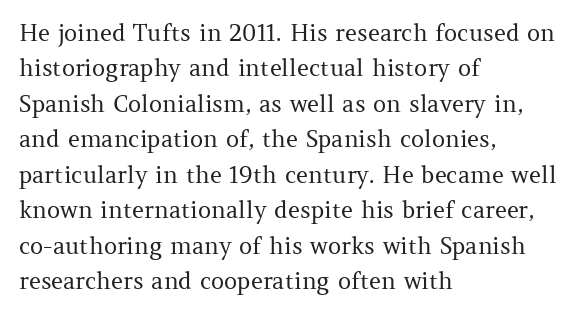
The image shows 23 px text type, upright; set left-aligned, normal line spacing (1.54x), normal letter spacing, not underlined.
